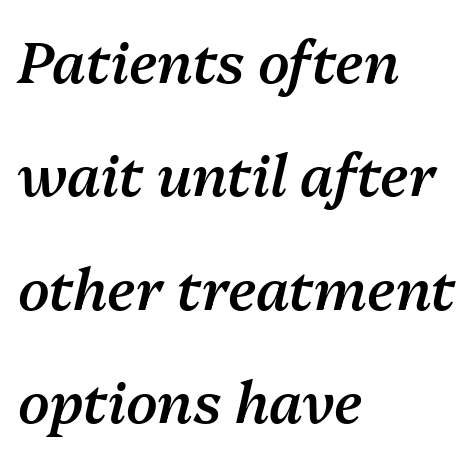
The image shows 57 px semibold type, italic (leaning right); set left-aligned, loose line spacing (1.99x), normal letter spacing, not underlined; medium stroke contrast and a medium x-height.
